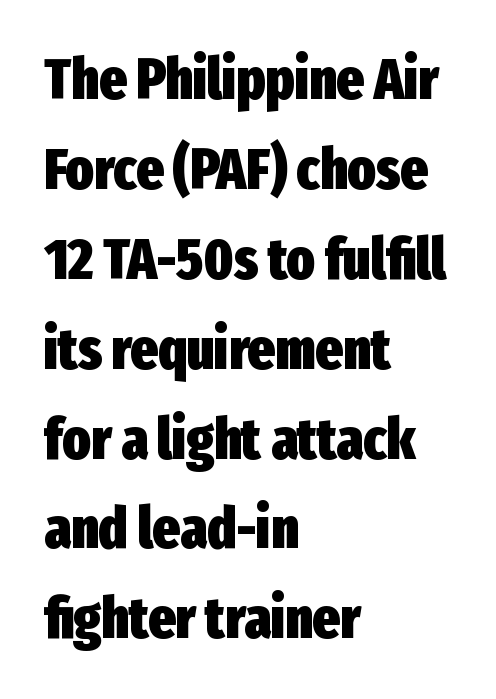
The image shows 58 px heavy, condensed sans-serif type, upright; set left-aligned, normal line spacing (1.55x), normal letter spacing, not underlined; low stroke contrast and a medium x-height.
